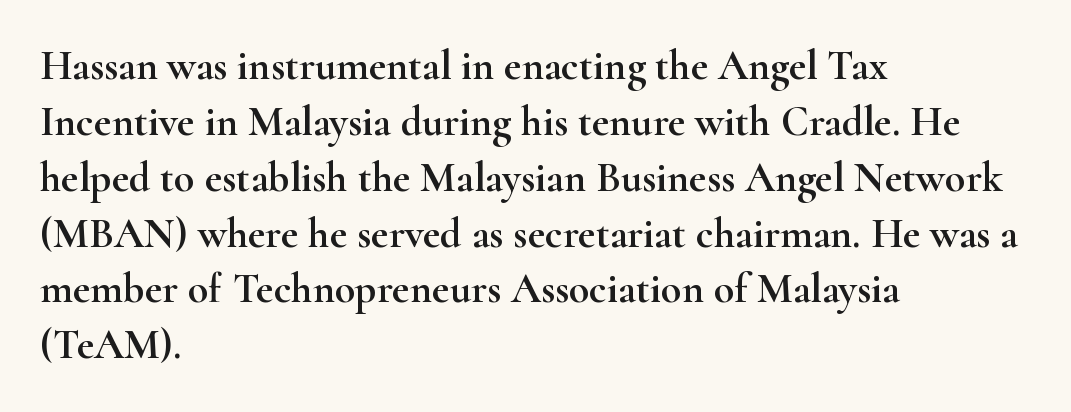
The image shows 42 px wide serif type, upright; set left-aligned, normal line spacing (1.33x), normal letter spacing, not underlined; high stroke contrast and a small x-height.
